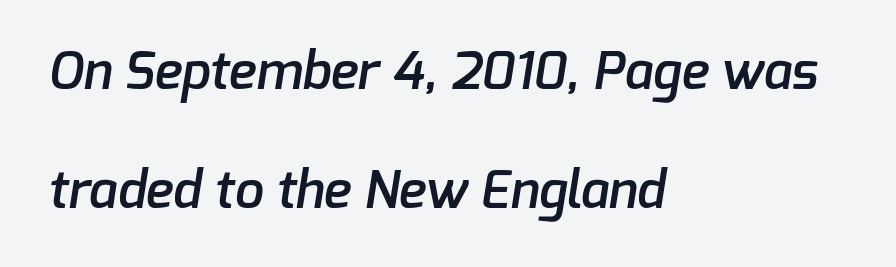
In terms of letterspacing, this is plain default setting. Note the varied advance widths — an 'i' is clearly narrower than an 'm'. These lines stand farther apart than default settings would place them. Where is the straight margin? On the left.
